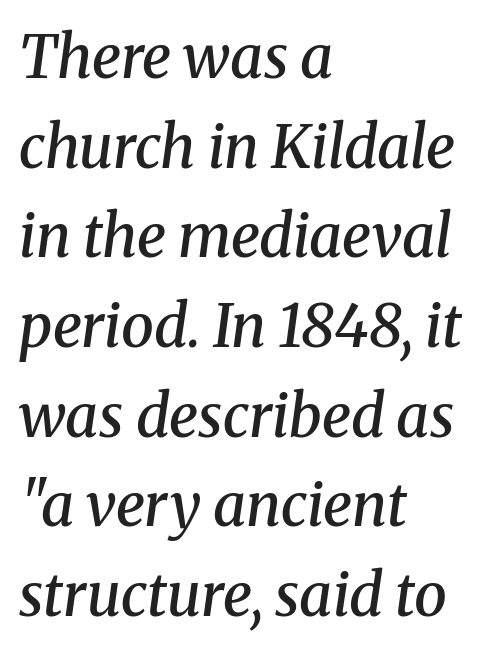
{"serif": "yes", "italic": "yes", "lean": "right", "slant_degrees": 8, "bold": "semi", "weight": "semibold", "width": "normal", "stroke_contrast": "medium", "x_height": "medium", "monospaced": "no", "underline": "no", "align": "left", "line_spacing": "normal", "line_spacing_ratio": 1.52, "letter_spacing": "normal", "letter_spacing_em": 0.0, "glyph_px": 59}
